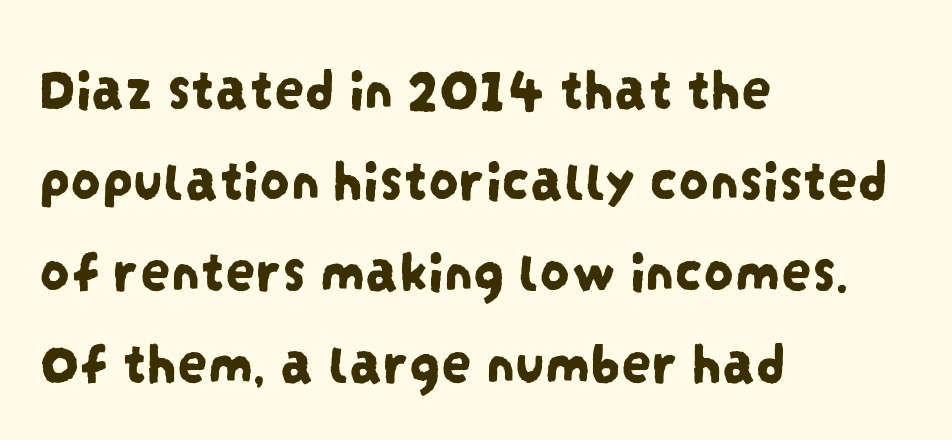
{"serif": "no", "width": "condensed", "stroke_contrast": "low", "x_height": "large", "monospaced": "no", "underline": "no", "align": "left", "line_spacing": "normal", "line_spacing_ratio": 1.52, "letter_spacing": "normal", "letter_spacing_em": 0.0, "glyph_px": 60}
